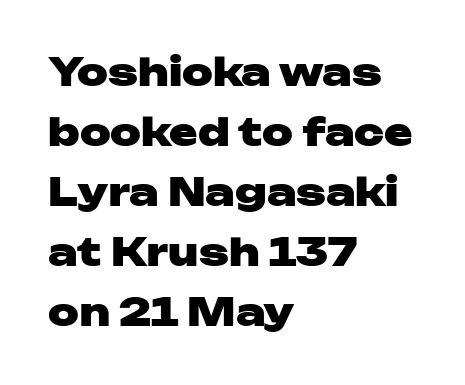
Q: Is the text bold? A: Yes.
Q: Is the text italic (slanted)? A: No, it is upright.
Q: Is the typeface a serif or a sans-serif typeface? A: Sans-serif.
Q: Is the text underlined? A: No.
Q: How is the paragraph aligned? A: Left-aligned.
Q: Is the spacing between letters normal or unusually wide? A: Normal.
Q: Is the spacing between lines tight, normal or loose? A: Normal.
Q: Width (condensed, normal, or wide)? A: Wide.
Q: Stroke contrast? A: Low.
Q: x-height? A: Medium.
Q: Monospaced? A: No.
